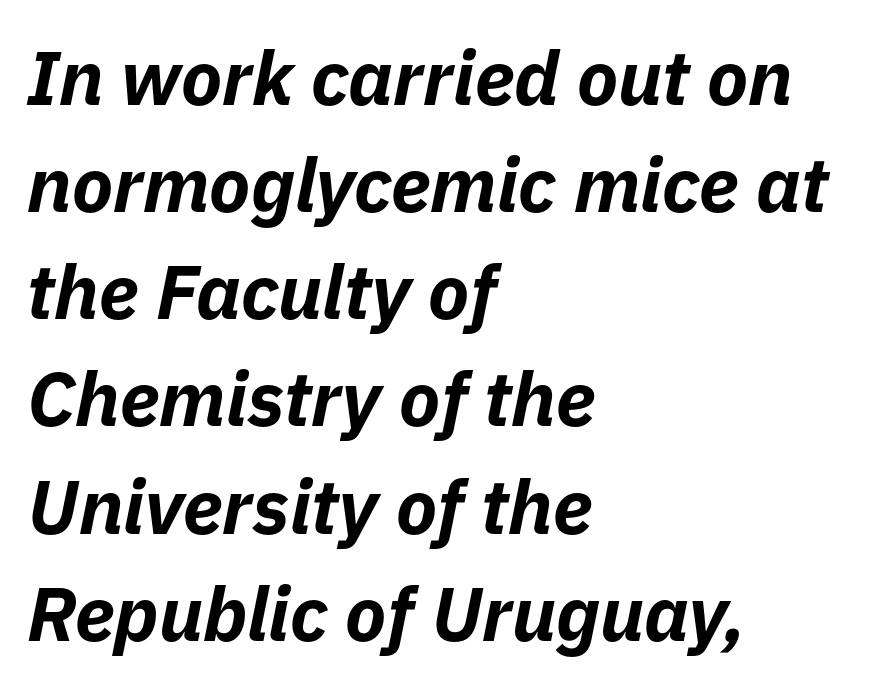
Words float on clear page, feet unadorned. Looking at the ascenders, they clearly lean. Varying glyph widths throughout — classic text-font behaviour. The passage shown is emphatically bold. The lines sit at an ordinary, default distance from one another. Alignment: flush left.
